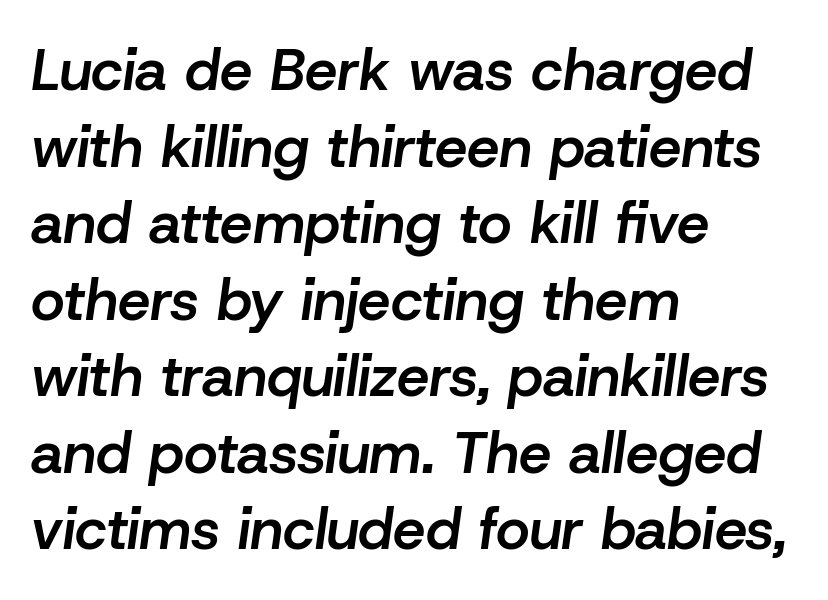
The image shows 58 px semibold type, italic (leaning right); set left-aligned, normal line spacing (1.32x), normal letter spacing, not underlined; low stroke contrast and a medium x-height.
